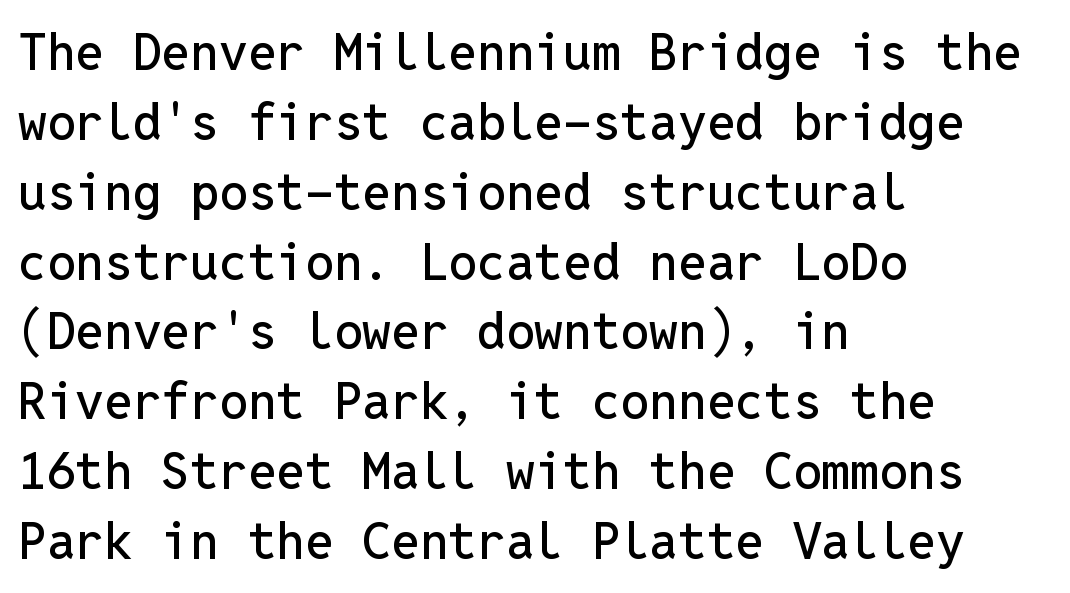
Q: Is the text italic (slanted)? A: No, it is upright.
Q: Is the typeface a serif or a sans-serif typeface? A: Sans-serif.
Q: Is the text underlined? A: No.
Q: How is the paragraph aligned? A: Left-aligned.
Q: Is the spacing between letters normal or unusually wide? A: Normal.
Q: Is the spacing between lines tight, normal or loose? A: Normal.
Q: Width (condensed, normal, or wide)? A: Normal.
Q: Stroke contrast? A: Low.
Q: x-height? A: Medium.
Q: Monospaced? A: Yes.
